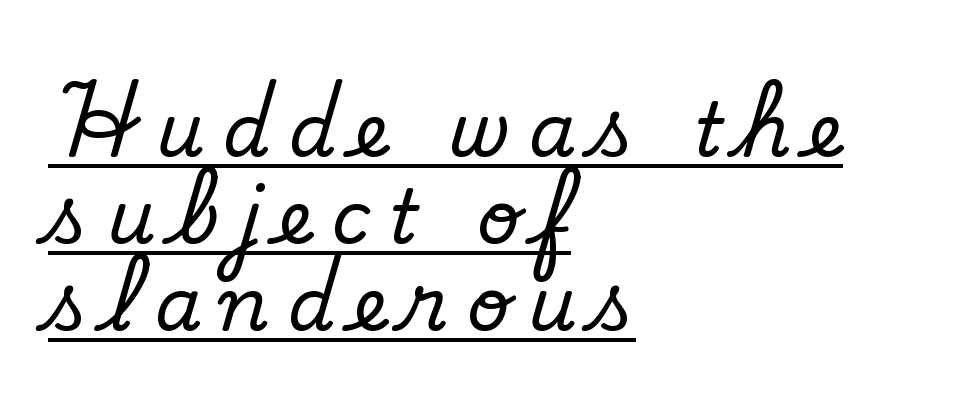
Q: Is the text italic (slanted)? A: Yes.
Q: Is the typeface a serif or a sans-serif typeface? A: Serif.
Q: Is the text underlined? A: Yes.
Q: How is the paragraph aligned? A: Left-aligned.
Q: Is the spacing between letters normal or unusually wide? A: Unusually wide.
Q: Width (condensed, normal, or wide)? A: Normal.
Q: Stroke contrast? A: Low.
Q: x-height? A: Small.
Q: Monospaced? A: No.
